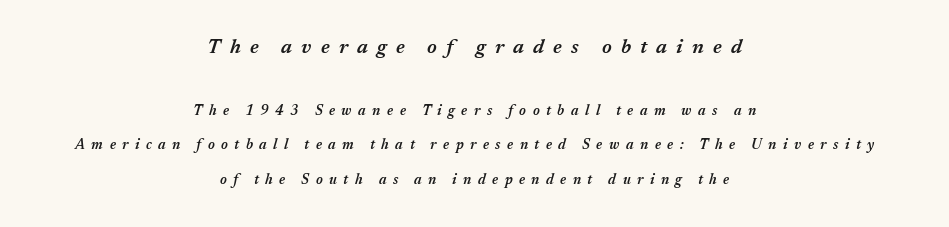
{"italic": "yes", "lean": "right", "slant_degrees": 17, "bold": "semi", "underline": "no", "align": "center", "line_spacing": "loose", "line_spacing_ratio": 2.48, "letter_spacing": "wide", "letter_spacing_em": 0.46, "larger_block": "first", "size_ratio": 1.43, "glyph_px": 20}
